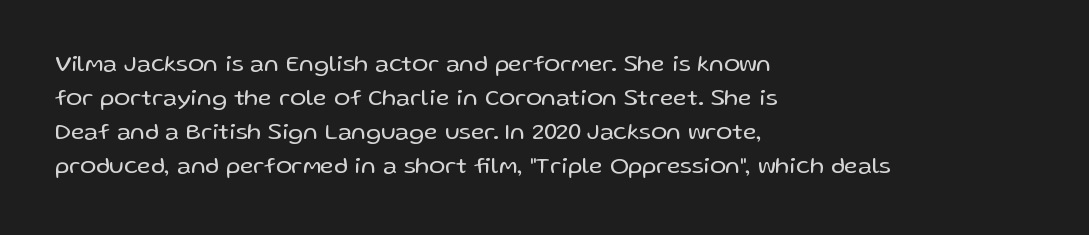
Just letters on the line, the space beneath them empty. The lines sit at an ordinary, default distance from one another. Reading down the block, your eye returns to a fixed left position each line. Think standard paragraph weight, or any step lighter than that.
